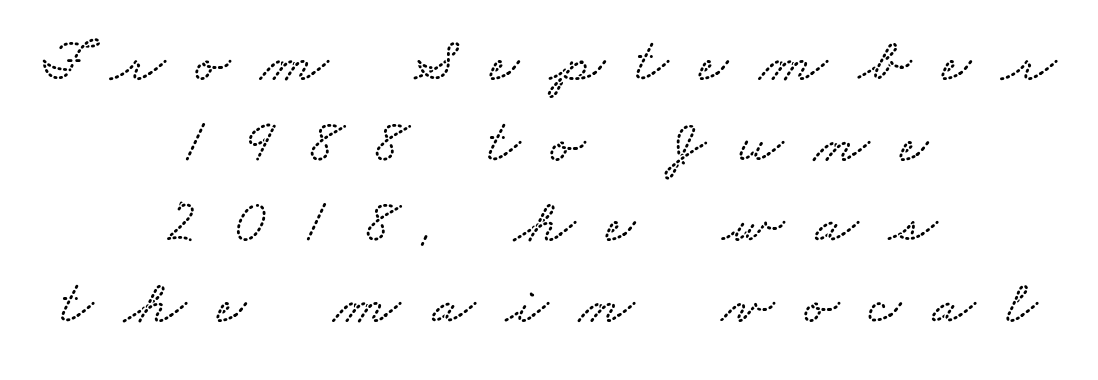
{"width": "wide", "stroke_contrast": "low", "x_height": "small", "monospaced": "no", "underline": "no", "align": "center", "line_spacing": "normal", "line_spacing_ratio": 1.28, "letter_spacing": "wide", "letter_spacing_em": 0.49, "glyph_px": 63}
